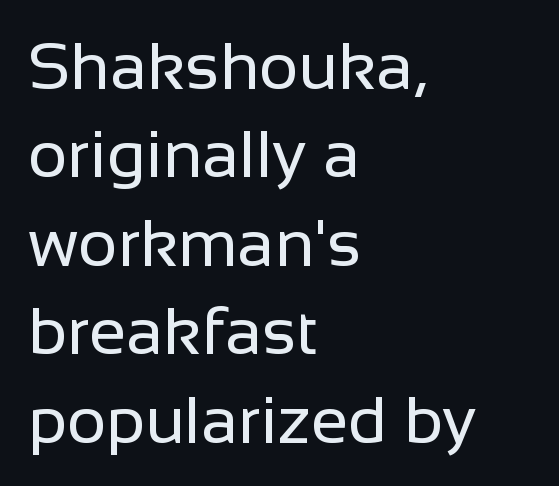
{"serif": "no", "italic": "no", "bold": "no", "weight": "regular", "width": "normal", "stroke_contrast": "low", "x_height": "medium", "monospaced": "no", "underline": "no", "align": "left", "line_spacing": "normal", "line_spacing_ratio": 1.32, "letter_spacing": "normal", "letter_spacing_em": 0.0, "glyph_px": 67}
